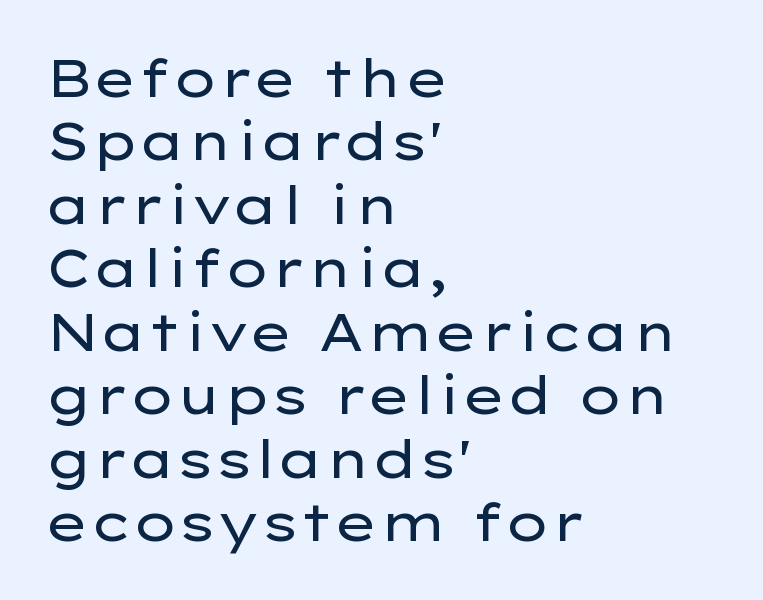
The image shows 52 px regular-weight, wide sans-serif type, upright; set left-aligned, line spacing 1.22x, normal letter spacing, not underlined; low stroke contrast and a medium x-height.
